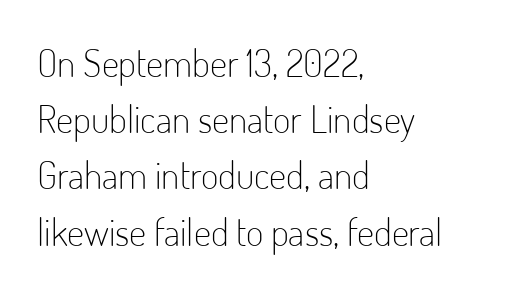
{"serif": "no", "italic": "no", "bold": "no", "weight": "light", "width": "condensed", "stroke_contrast": "low", "x_height": "small", "monospaced": "no", "underline": "no", "align": "left", "line_spacing": "normal", "line_spacing_ratio": 1.48, "letter_spacing": "normal", "letter_spacing_em": 0.0, "glyph_px": 38}
